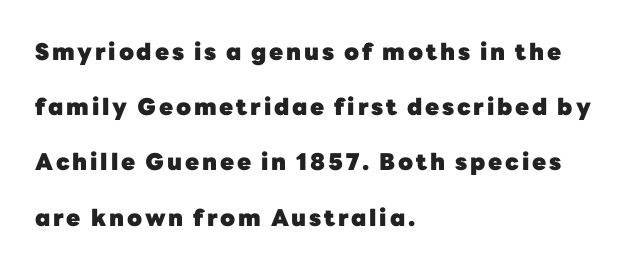
Q: Is the text bold? A: Yes.
Q: Is the text italic (slanted)? A: No, it is upright.
Q: Is the text underlined? A: No.
Q: How is the paragraph aligned? A: Left-aligned.
Q: Is the spacing between lines tight, normal or loose? A: Loose.
